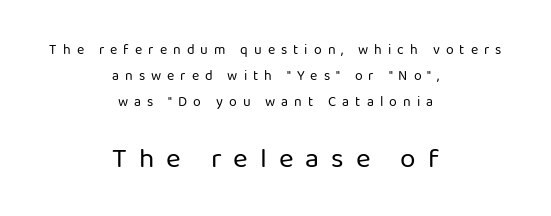
Q: Is the text bold? A: No.
Q: Is the text italic (slanted)? A: No, it is upright.
Q: Is the typeface a serif or a sans-serif typeface? A: Sans-serif.
Q: Is the text underlined? A: No.
Q: How is the paragraph aligned? A: Centered.
Q: Is the spacing between letters normal or unusually wide? A: Unusually wide.
Q: Which block of text is set in a larger size, the first (top) or the second (bottom)? A: The second (bottom) one.
Q: Width (condensed, normal, or wide)? A: Normal.
Q: Stroke contrast? A: Low.
Q: x-height? A: Medium.
Q: Monospaced? A: No.
